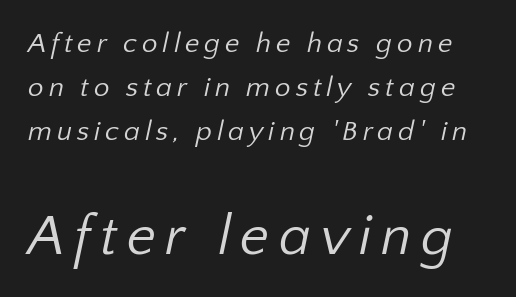
The image shows 56 px regular-weight sans-serif type; set normal line spacing (1.58x), not underlined; the second (bottom) block is 2.0x larger; low stroke contrast and a medium x-height.
